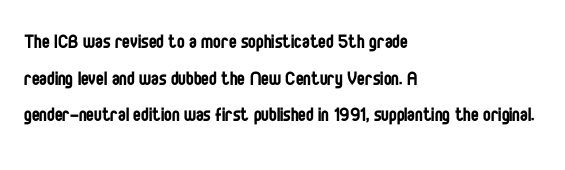
Notice how descenders clear the ascenders below comfortably — that's standard leading. Heft: none added — not bold. Posture: upright roman. The tracking reads as untouched default to a designer's eye. If you drew a ruler down the left edge, every line would touch it.
